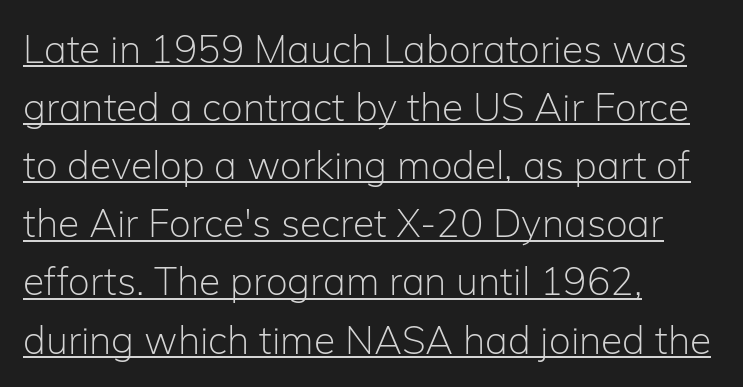
Quick note: underline on. Spacing verdict: proportional, widths tailored to each character. Between one letter and the next there's only the usual sliver of space. The typeface has the unassuming heft of standard copy or less. A classic flush-left, rag-right setting is used for this passage.
